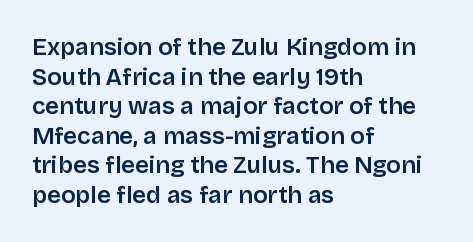
Q: Is the text bold? A: Semi-bold.
Q: Is the text italic (slanted)? A: No, it is upright.
Q: Is the text underlined? A: No.
Q: How is the paragraph aligned? A: Left-aligned.
Q: Is the spacing between letters normal or unusually wide? A: Normal.
